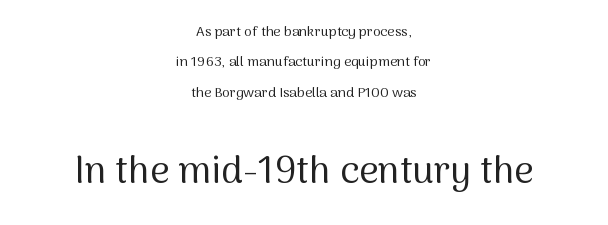
Q: Is the text bold? A: No.
Q: Is the text italic (slanted)? A: No, it is upright.
Q: Is the typeface a serif or a sans-serif typeface? A: Sans-serif.
Q: Is the text underlined? A: No.
Q: How is the paragraph aligned? A: Centered.
Q: Is the spacing between letters normal or unusually wide? A: Normal.
Q: Is the spacing between lines tight, normal or loose? A: Loose.
Q: Which block of text is set in a larger size, the first (top) or the second (bottom)? A: The second (bottom) one.
Q: Width (condensed, normal, or wide)? A: Normal.
Q: Stroke contrast? A: Medium.
Q: x-height? A: Medium.
Q: Monospaced? A: No.
